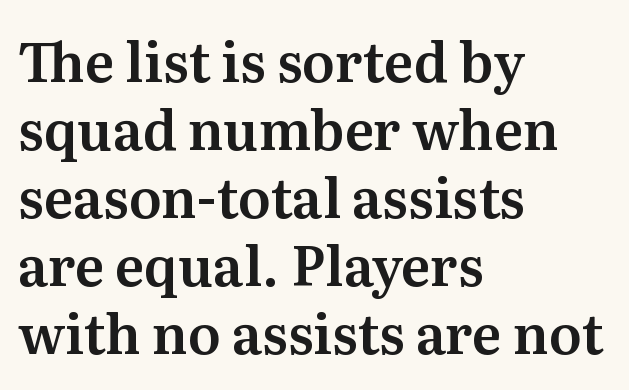
{"serif": "yes", "italic": "no", "width": "normal", "stroke_contrast": "medium", "x_height": "medium", "monospaced": "no", "underline": "no", "align": "left", "line_spacing": "normal", "line_spacing_ratio": 1.26, "letter_spacing": "normal", "letter_spacing_em": 0.0, "glyph_px": 54}
